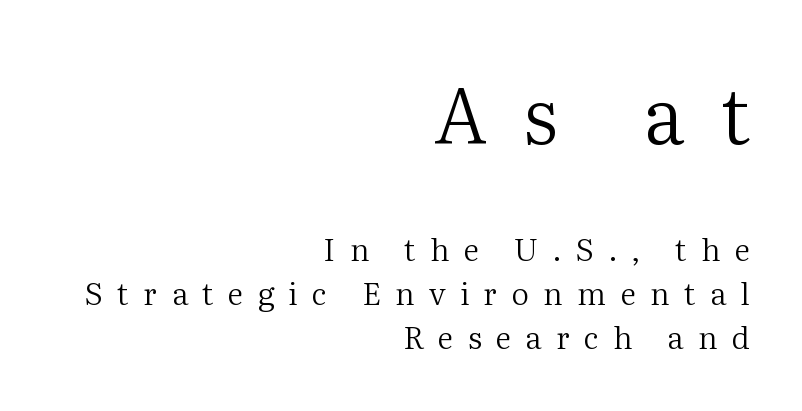
The image shows 78 px regular-weight serif type, upright; set right-aligned, normal line spacing (1.41x), unusually wide letter spacing (+0.46 em), not underlined; the first (top) block is 2.52x larger; medium stroke contrast and a medium x-height.
